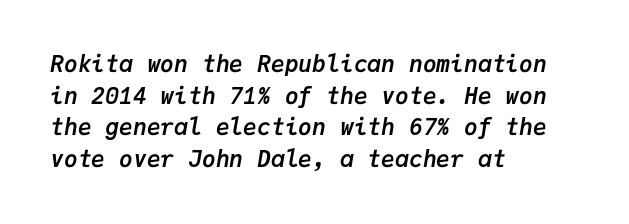
Q: Is the text bold? A: Yes.
Q: Is the text italic (slanted)? A: Yes, it leans right by about 9 degrees.
Q: Is the text underlined? A: No.
Q: How is the paragraph aligned? A: Left-aligned.
Q: Is the spacing between letters normal or unusually wide? A: Normal.
Q: Is the spacing between lines tight, normal or loose? A: Normal.
